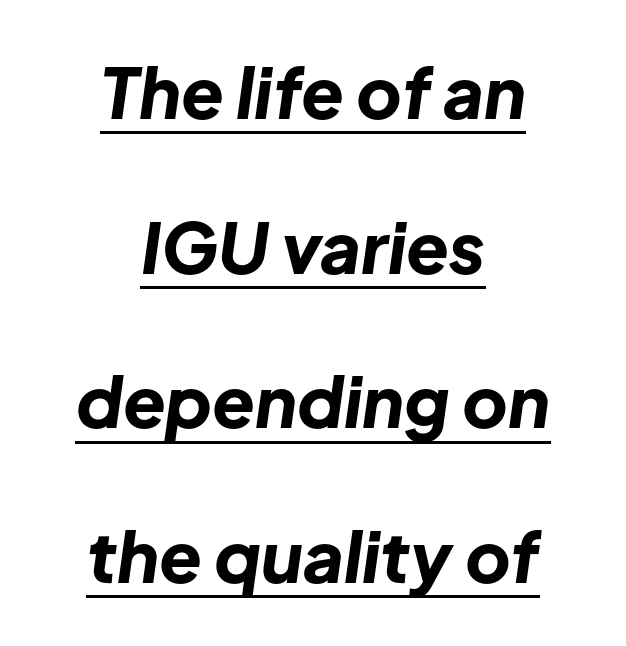
{"italic": "yes", "lean": "right", "slant_degrees": 8, "bold": "yes", "weight": "bold", "width": "normal", "stroke_contrast": "low", "x_height": "medium", "monospaced": "no", "underline": "yes", "align": "center", "line_spacing": "loose", "line_spacing_ratio": 2.21, "letter_spacing": "normal", "letter_spacing_em": 0.0, "glyph_px": 70}
